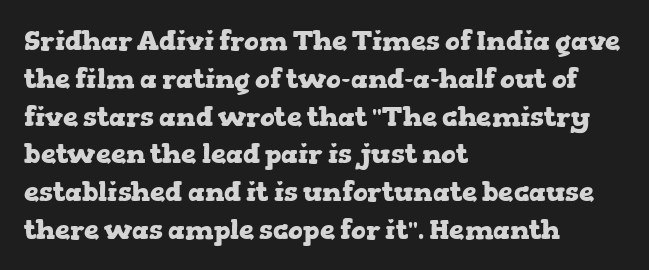
{"italic": "no", "bold": "yes", "underline": "no", "align": "left", "line_spacing": "normal", "line_spacing_ratio": 1.4, "letter_spacing": "normal", "letter_spacing_em": 0.0, "glyph_px": 27}
